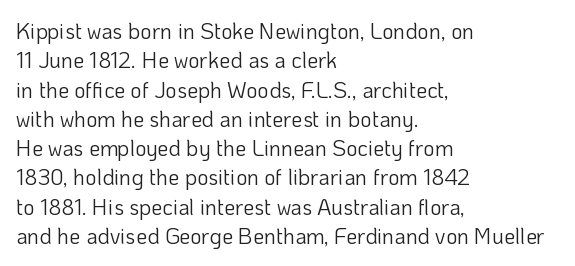
The image shows 22 px text type, upright; set left-aligned, normal line spacing (1.33x), normal letter spacing, not underlined.
